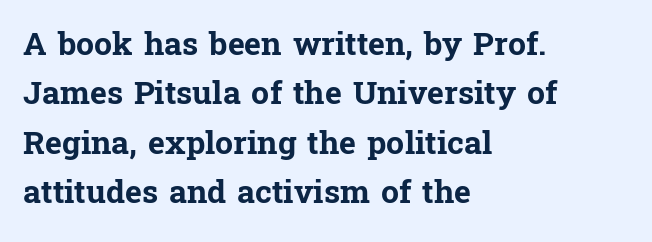
The face used here is proportionally spaced, like ordinary book or web type. Heavy-handed strokes throughout: this text is bold. Leading matches the norm, producing a regular column. This sample uses an upright cut, with every glyph sitting square on the baseline. If you drew a ruler down the left edge, every line would touch it. Look at the bottom of the vertical strokes: they flare into serifs here.
